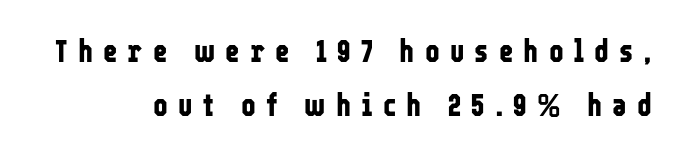
{"serif": "no", "italic": "no", "bold": "yes", "weight": "bold", "width": "condensed", "stroke_contrast": "low", "x_height": "medium", "monospaced": "no", "underline": "no", "line_spacing_ratio": 1.73, "letter_spacing": "wide", "letter_spacing_em": 0.33, "glyph_px": 31}
